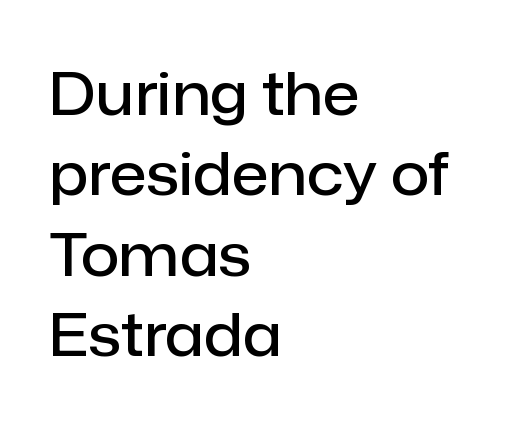
{"serif": "no", "italic": "no", "bold": "semi", "weight": "semibold", "width": "normal", "stroke_contrast": "low", "x_height": "medium", "monospaced": "no", "underline": "no", "align": "left", "line_spacing": "normal", "line_spacing_ratio": 1.34, "letter_spacing": "normal", "letter_spacing_em": 0.0, "glyph_px": 60}
